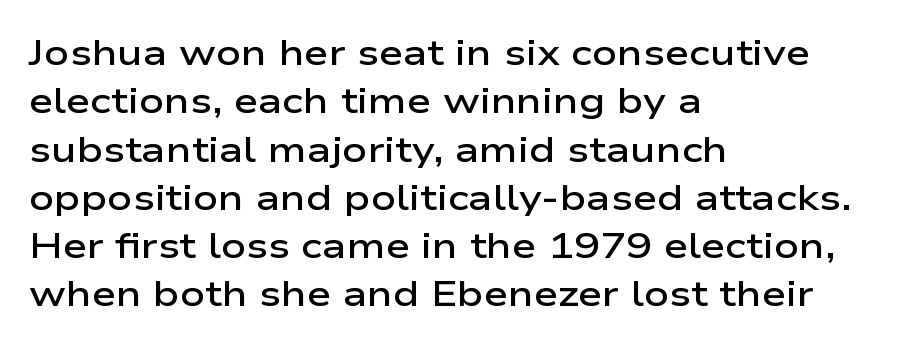
A semibold gives these letters moderate extra thickness, short of bold. The space beneath each line is pristine and unruled. The text block is weighted toward the left margin, trailing off unevenly rightward. Font category for this specimen: sans-serif.
